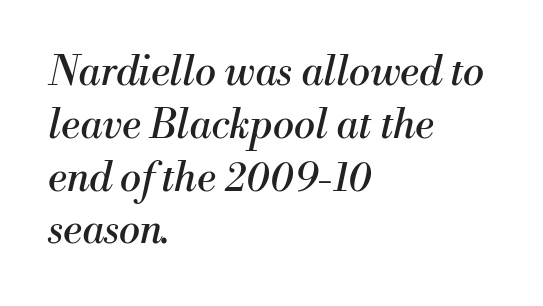
{"serif": "yes", "italic": "yes", "lean": "right", "slant_degrees": 13, "bold": "no", "weight": "regular", "width": "normal", "stroke_contrast": "medium", "x_height": "small", "monospaced": "no", "underline": "no", "align": "left", "line_spacing": "normal", "line_spacing_ratio": 1.32, "letter_spacing": "normal", "letter_spacing_em": 0.0, "glyph_px": 40}
